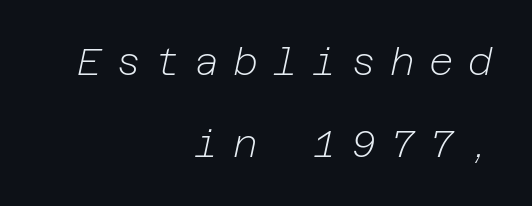
{"italic": "yes", "lean": "right", "slant_degrees": 12, "bold": "no", "weight": "light", "width": "normal", "stroke_contrast": "low", "x_height": "medium", "underline": "no", "align": "right", "line_spacing": "loose", "line_spacing_ratio": 2.16, "letter_spacing": "wide", "letter_spacing_em": 0.38, "glyph_px": 38}
